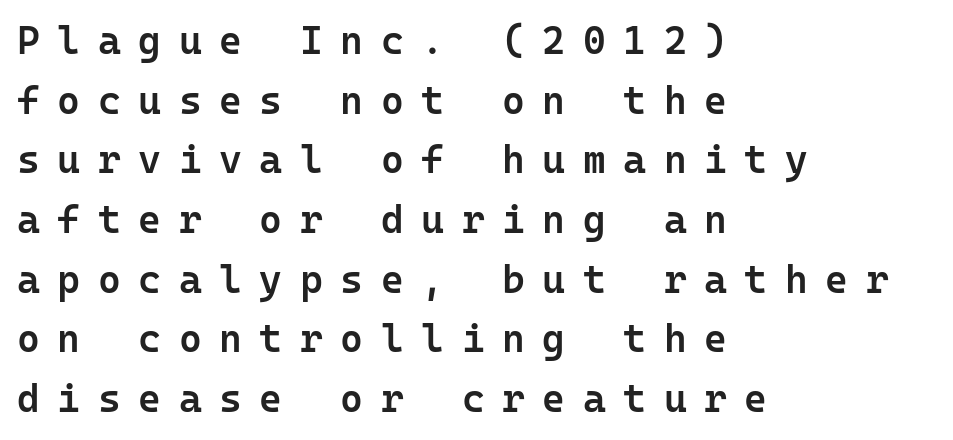
Q: Is the text bold? A: Semi-bold.
Q: Is the text italic (slanted)? A: No, it is upright.
Q: Is the typeface a serif or a sans-serif typeface? A: Sans-serif.
Q: Is the text underlined? A: No.
Q: How is the paragraph aligned? A: Left-aligned.
Q: Is the spacing between letters normal or unusually wide? A: Unusually wide.
Q: Is the spacing between lines tight, normal or loose? A: Normal.
Q: Width (condensed, normal, or wide)? A: Normal.
Q: Stroke contrast? A: Low.
Q: x-height? A: Medium.
Q: Monospaced? A: Yes.
